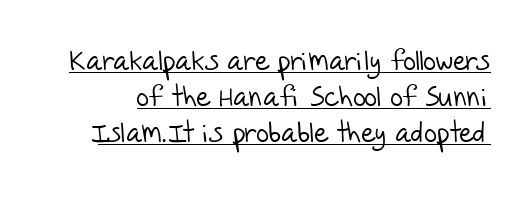
The image shows 28 px light sans-serif type; set normal line spacing (1.29x), normal letter spacing, underlined; low stroke contrast and a large x-height.
